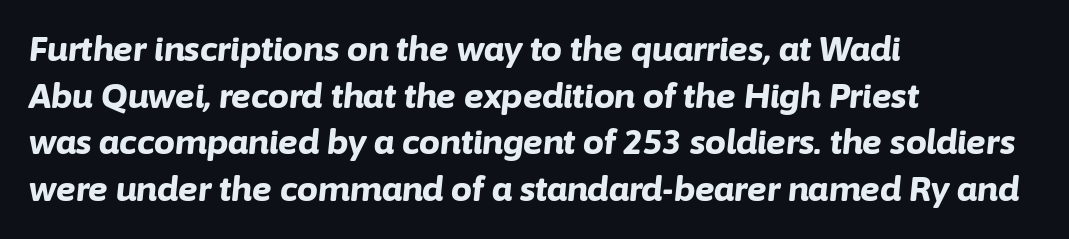
{"italic": "yes", "lean": "right", "slant_degrees": 6, "bold": "yes", "weight": "bold", "width": "normal", "stroke_contrast": "low", "x_height": "medium", "monospaced": "no", "underline": "no", "align": "left", "line_spacing": "normal", "line_spacing_ratio": 1.41, "letter_spacing": "normal", "letter_spacing_em": 0.0, "glyph_px": 33}
